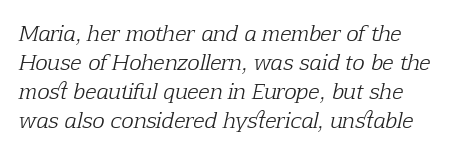
The space between consecutive lines is moderate. The space directly below the letters is spotless. The lettering tilts uniformly, giving the passage an italic look. Spacing between characters is what you'd get straight out of the box.
